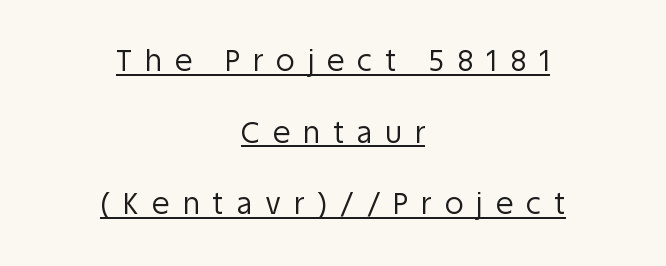
Q: Is the text bold? A: No.
Q: Is the text italic (slanted)? A: No, it is upright.
Q: Is the typeface a serif or a sans-serif typeface? A: Sans-serif.
Q: Is the text underlined? A: Yes.
Q: How is the paragraph aligned? A: Centered.
Q: Is the spacing between letters normal or unusually wide? A: Unusually wide.
Q: Is the spacing between lines tight, normal or loose? A: Loose.
Q: Width (condensed, normal, or wide)? A: Normal.
Q: Stroke contrast? A: Low.
Q: x-height? A: Large.
Q: Monospaced? A: No.
